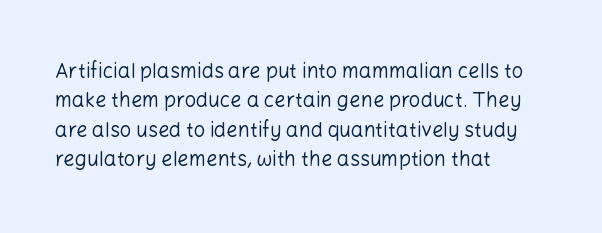
{"italic": "no", "bold": "no", "underline": "no", "align": "left", "line_spacing": "normal", "line_spacing_ratio": 1.47, "letter_spacing": "normal", "letter_spacing_em": 0.0, "glyph_px": 20}
